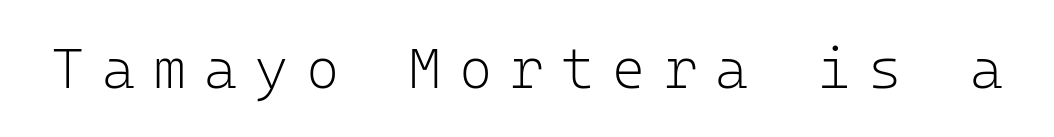
The image shows 57 px light sans-serif type, upright, monospaced; set unusually wide letter spacing (+0.31 em), not underlined; low stroke contrast and a medium x-height.
